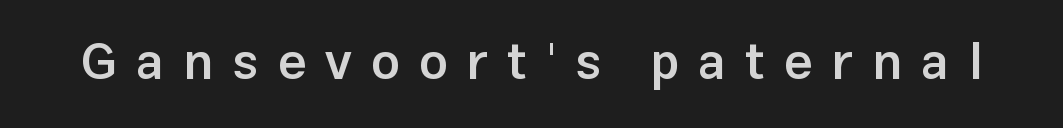
{"serif": "no", "italic": "no", "bold": "semi", "weight": "semibold", "width": "normal", "stroke_contrast": "low", "x_height": "medium", "monospaced": "no", "underline": "no", "letter_spacing": "wide", "letter_spacing_em": 0.37, "glyph_px": 51}
